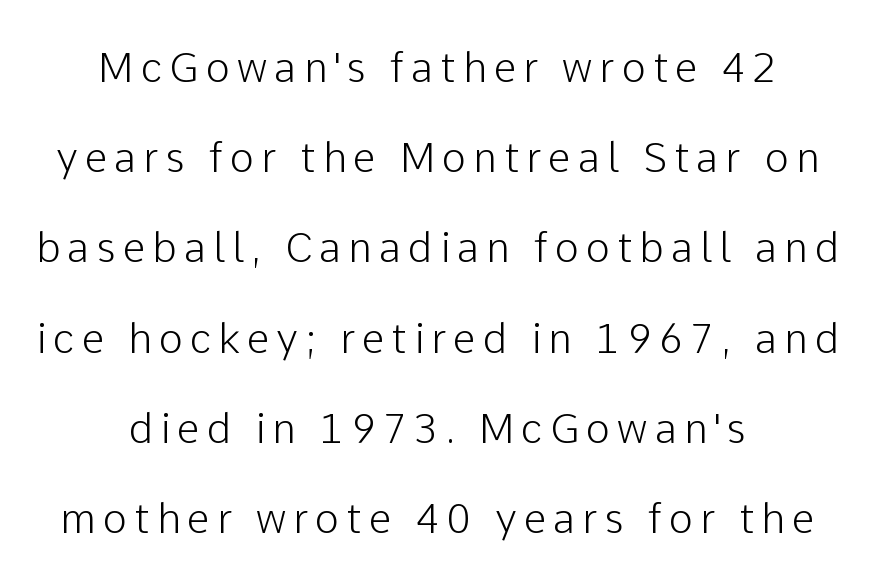
The zone under the glyphs is completely vacant. Italic? Not at all — the glyphs are vertical. Horizontal alignment here is central, giving a formal, balanced look. The text was rendered using a sans face with plain stroke endings. Honestly, the rows look like they've been pulled way apart.
